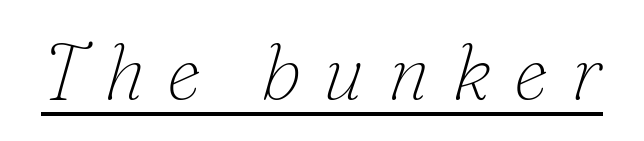
Q: Is the text bold? A: No.
Q: Is the text italic (slanted)? A: Yes, it leans right by about 16 degrees.
Q: Is the typeface a serif or a sans-serif typeface? A: Serif.
Q: Is the text underlined? A: Yes.
Q: Is the spacing between letters normal or unusually wide? A: Unusually wide.
Q: Width (condensed, normal, or wide)? A: Normal.
Q: Stroke contrast? A: Low.
Q: x-height? A: Small.
Q: Monospaced? A: No.
